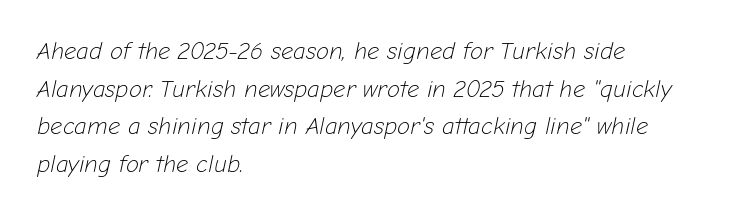
Q: Is the text bold? A: No.
Q: Is the text italic (slanted)? A: Yes, it leans right by about 12 degrees.
Q: Is the text underlined? A: No.
Q: How is the paragraph aligned? A: Left-aligned.
Q: Is the spacing between letters normal or unusually wide? A: Normal.
Q: Is the spacing between lines tight, normal or loose? A: Normal.
